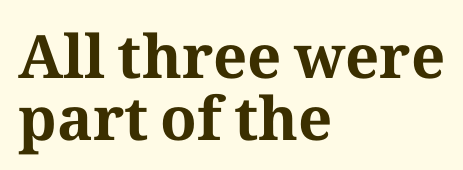
The image shows 60 px bold serif type, upright; set left-aligned, tight line spacing (1.03x), normal letter spacing, not underlined; medium stroke contrast and a medium x-height.
